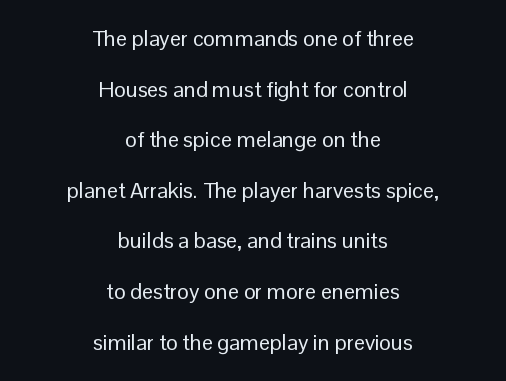
{"italic": "no", "bold": "no", "underline": "no", "align": "center", "line_spacing": "loose", "line_spacing_ratio": 2.3, "letter_spacing": "normal", "letter_spacing_em": 0.0, "glyph_px": 22}
